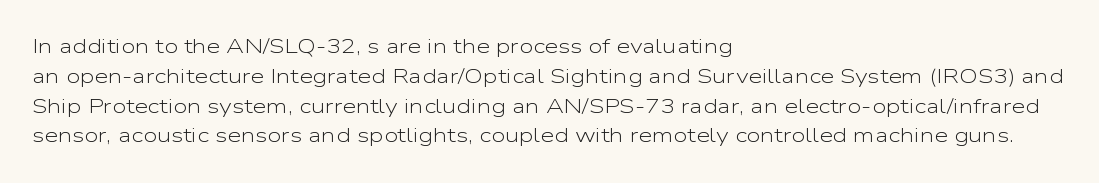
Rule under the text: the space is simply empty. Upright lettering throughout. This rendering leaves character spacing at its baseline value. If you drew a ruler down the left edge, every line would touch it. Is there much room between lines? A standard amount, neither cramped nor airy. This reads as an unemphasized weight, regular at the heaviest.
